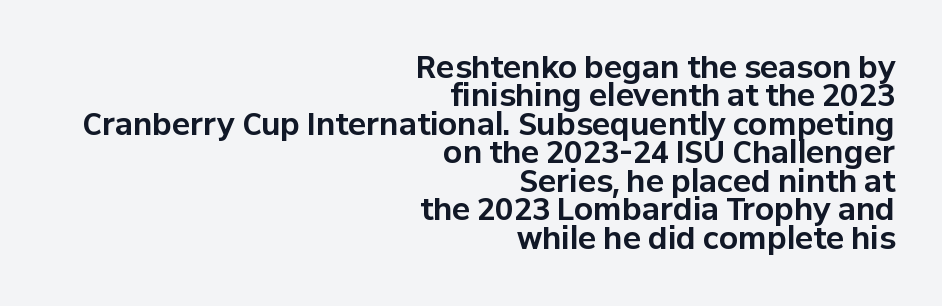
A clean baseline with only descenders dipping below it. Summary of weight: heavy, a full bold. The glyphs in this specimen are sans serif. Notice how descenders almost collide with the ascenders below — that's tight leading. Where is the straight margin? On the right.
